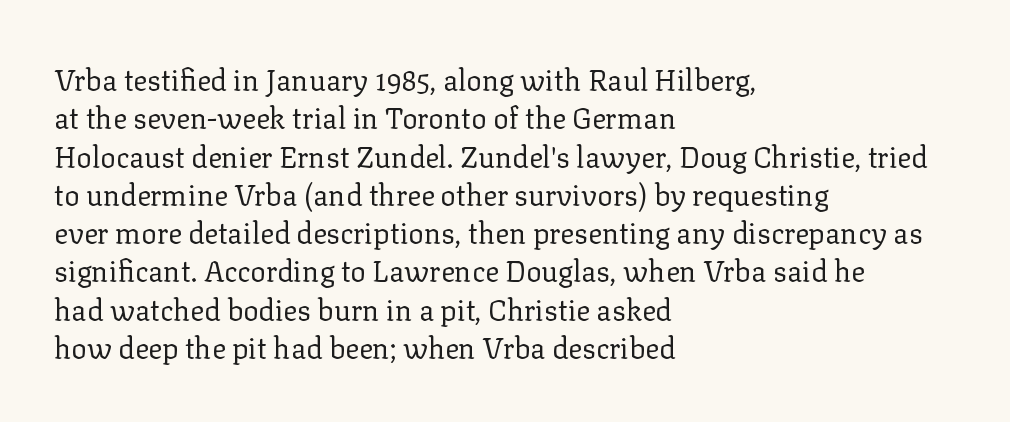
Q: Is the text bold? A: No.
Q: Is the text italic (slanted)? A: No, it is upright.
Q: Is the typeface a serif or a sans-serif typeface? A: Serif.
Q: Is the text underlined? A: No.
Q: How is the paragraph aligned? A: Left-aligned.
Q: Is the spacing between letters normal or unusually wide? A: Normal.
Q: Is the spacing between lines tight, normal or loose? A: Normal.
Q: Width (condensed, normal, or wide)? A: Normal.
Q: Stroke contrast? A: Low.
Q: x-height? A: Medium.
Q: Monospaced? A: No.
